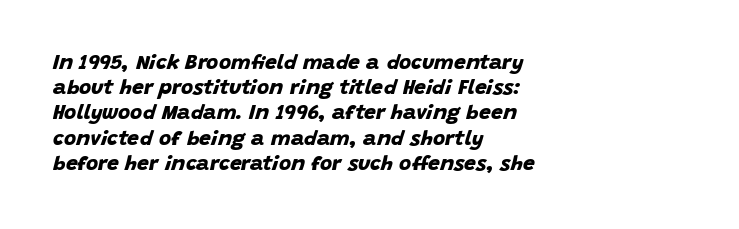
A clean baseline with only descenders dipping below it. Plenty of ink on the page — the face is bold. The lines in this sample share a left origin and differ only in where they stop. Default kerning and tracking; the words read as compact shapes.
